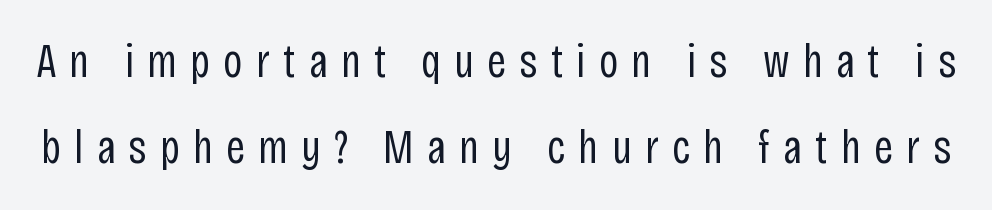
Q: Is the text bold? A: No.
Q: Is the text italic (slanted)? A: No, it is upright.
Q: Is the typeface a serif or a sans-serif typeface? A: Sans-serif.
Q: Is the text underlined? A: No.
Q: Is the spacing between letters normal or unusually wide? A: Unusually wide.
Q: Width (condensed, normal, or wide)? A: Condensed.
Q: Stroke contrast? A: Low.
Q: x-height? A: Large.
Q: Monospaced? A: No.
